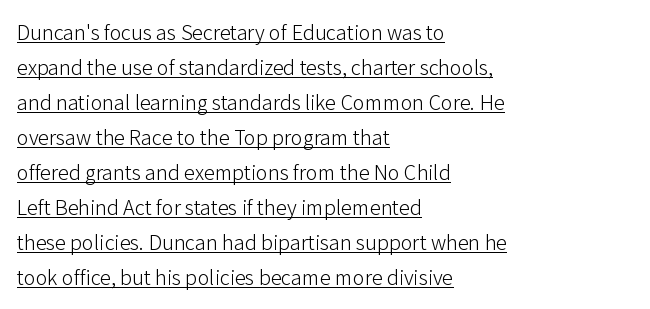
{"italic": "no", "bold": "no", "underline": "yes", "align": "left", "line_spacing": "normal", "line_spacing_ratio": 1.59, "letter_spacing": "normal", "letter_spacing_em": 0.0, "glyph_px": 22}
